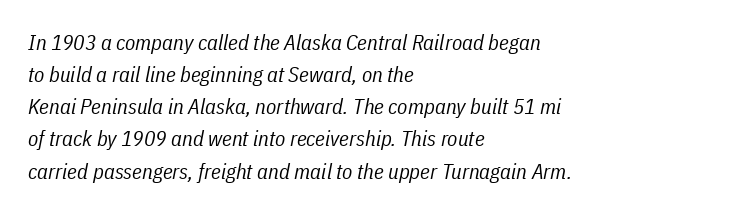
The image shows 21 px text type, italic (leaning right); set left-aligned, normal line spacing (1.53x), normal letter spacing, not underlined.
